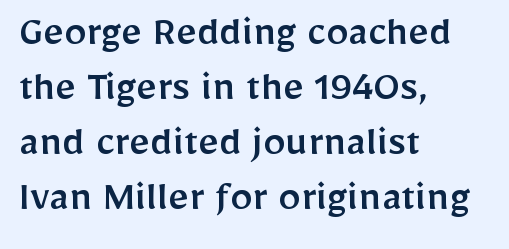
The image shows 45 px sans-serif type, upright; set left-aligned, line spacing 1.22x, normal letter spacing, not underlined; low stroke contrast and a medium x-height.
